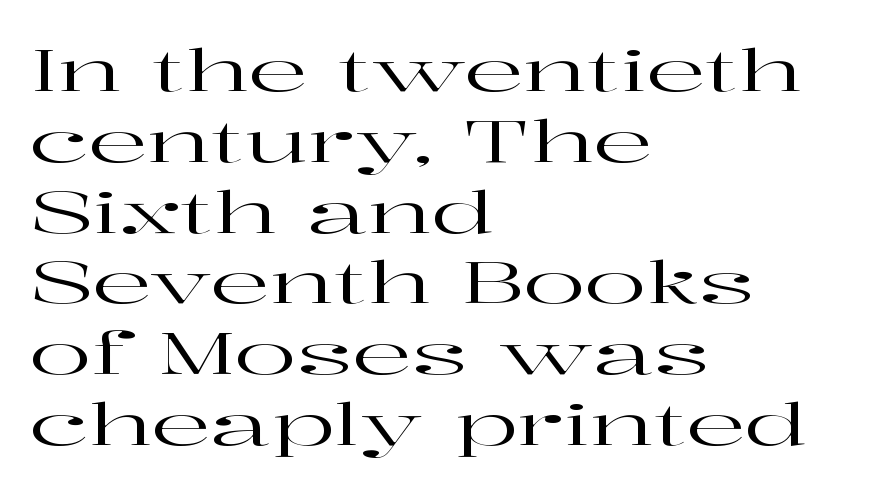
{"serif": "yes", "italic": "no", "width": "wide", "stroke_contrast": "high", "x_height": "medium", "monospaced": "no", "underline": "no", "align": "left", "line_spacing_ratio": 1.22, "letter_spacing": "normal", "letter_spacing_em": 0.0, "glyph_px": 58}
